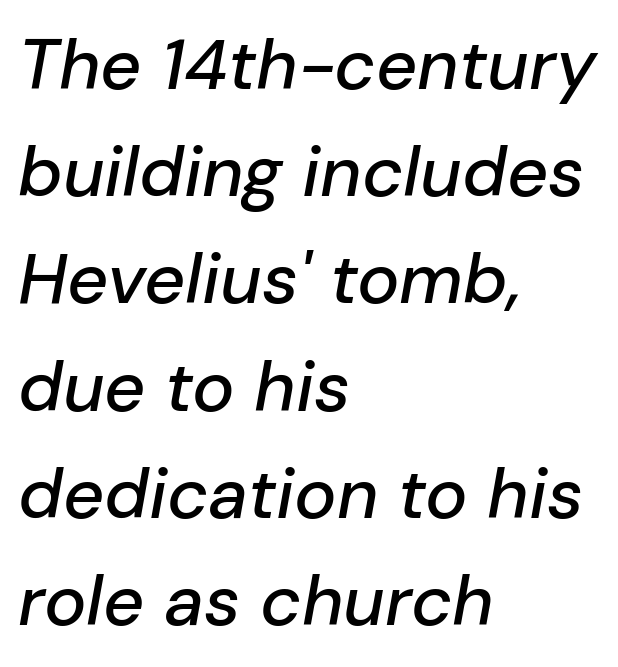
The image shows 71 px text type, italic (leaning right); set left-aligned, normal line spacing (1.51x), normal letter spacing, not underlined; low stroke contrast and a medium x-height.
